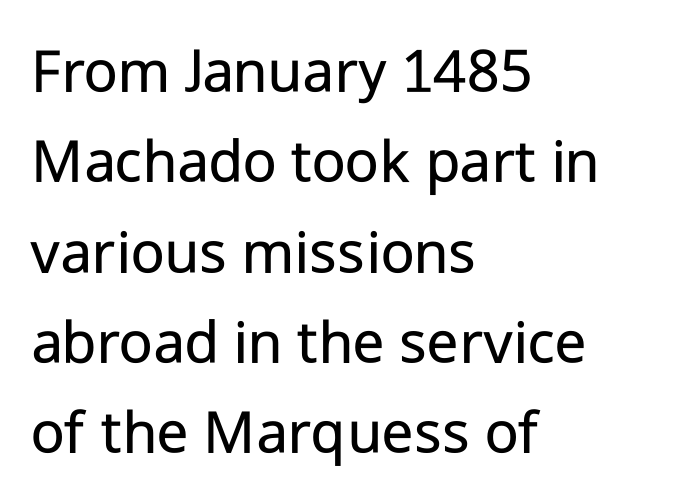
Q: Is the text bold? A: No.
Q: Is the text italic (slanted)? A: No, it is upright.
Q: Is the typeface a serif or a sans-serif typeface? A: Sans-serif.
Q: Is the text underlined? A: No.
Q: How is the paragraph aligned? A: Left-aligned.
Q: Is the spacing between letters normal or unusually wide? A: Normal.
Q: Is the spacing between lines tight, normal or loose? A: Normal.
Q: Width (condensed, normal, or wide)? A: Normal.
Q: Stroke contrast? A: Low.
Q: x-height? A: Medium.
Q: Monospaced? A: No.
